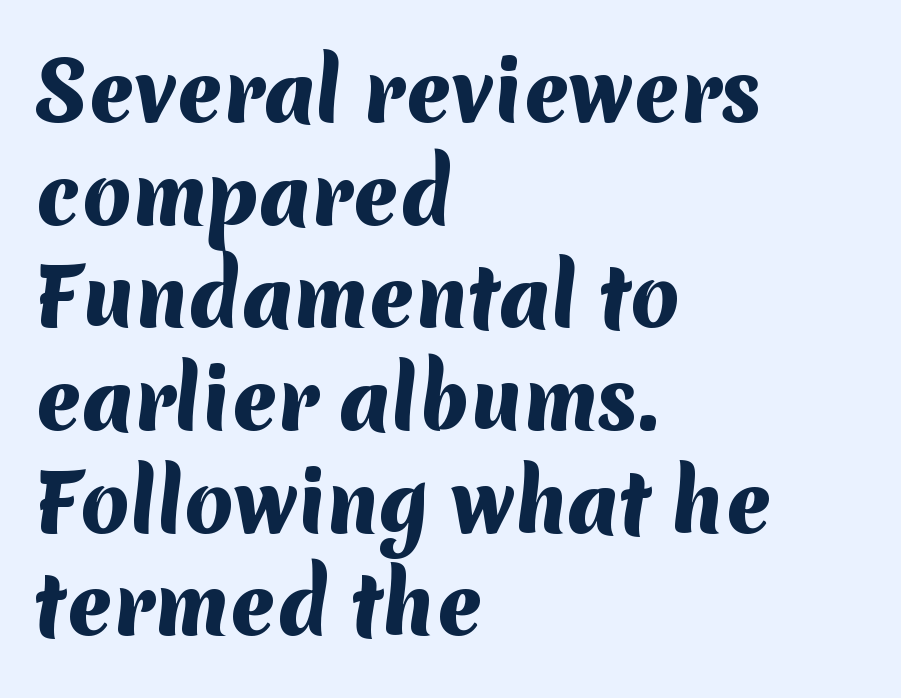
The image shows 79 px heavy sans-serif type; set left-aligned, normal line spacing (1.3x), normal letter spacing, not underlined; medium stroke contrast and a medium x-height.
